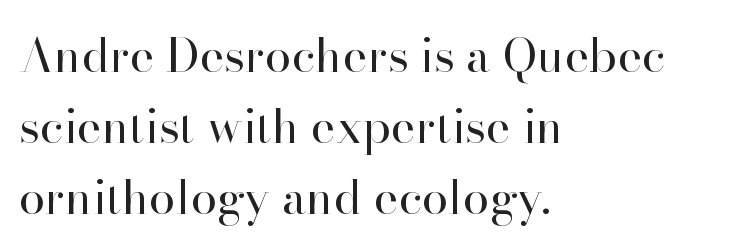
The image shows 47 px regular-weight serif type, upright; set left-aligned, normal line spacing (1.51x), normal letter spacing, not underlined; high stroke contrast and a small x-height.
